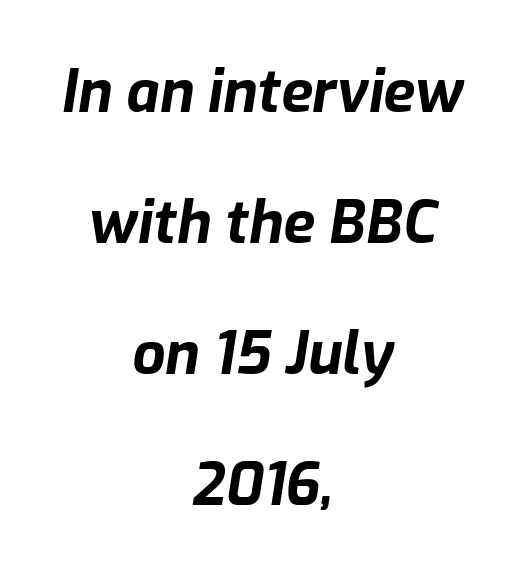
The image shows 58 px bold type, italic (leaning right); set centered, loose line spacing (2.26x), normal letter spacing, not underlined; low stroke contrast and a medium x-height.
